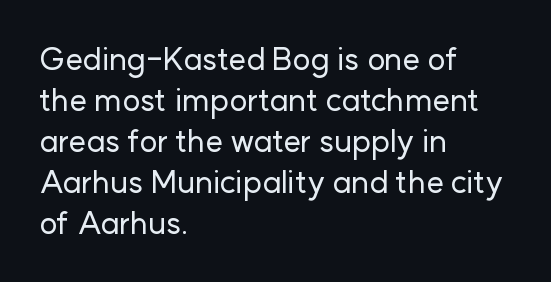
Proportional: the letters do not fall into vertical columns. The type family on display is of the sans-serif kind. Vertically, the passage feels balanced, rows spaced as you'd expect. The type sits square on the baseline with zero lean. Between one letter and the next there's only the usual sliver of space. In CSS terms this would be text-align: left.
